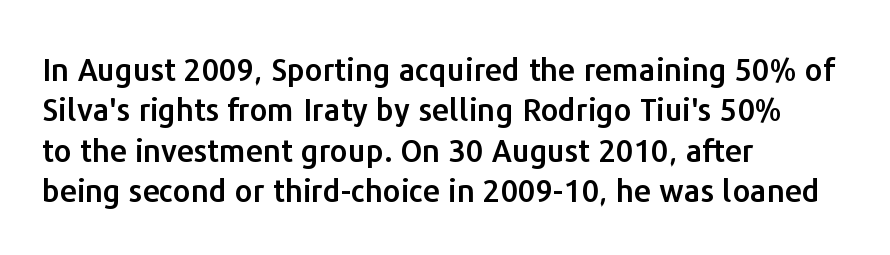
{"serif": "no", "italic": "no", "width": "normal", "stroke_contrast": "low", "x_height": "medium", "monospaced": "no", "underline": "no", "align": "left", "line_spacing": "normal", "line_spacing_ratio": 1.3, "letter_spacing": "normal", "letter_spacing_em": 0.0, "glyph_px": 31}
